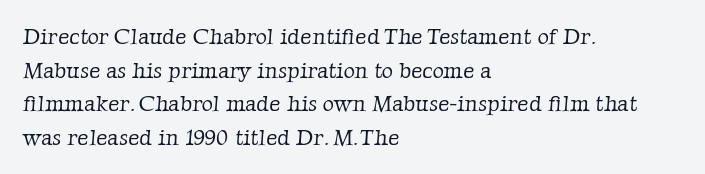
The image shows 22 px text type; set left-aligned, normal line spacing (1.53x), normal letter spacing, not underlined.
